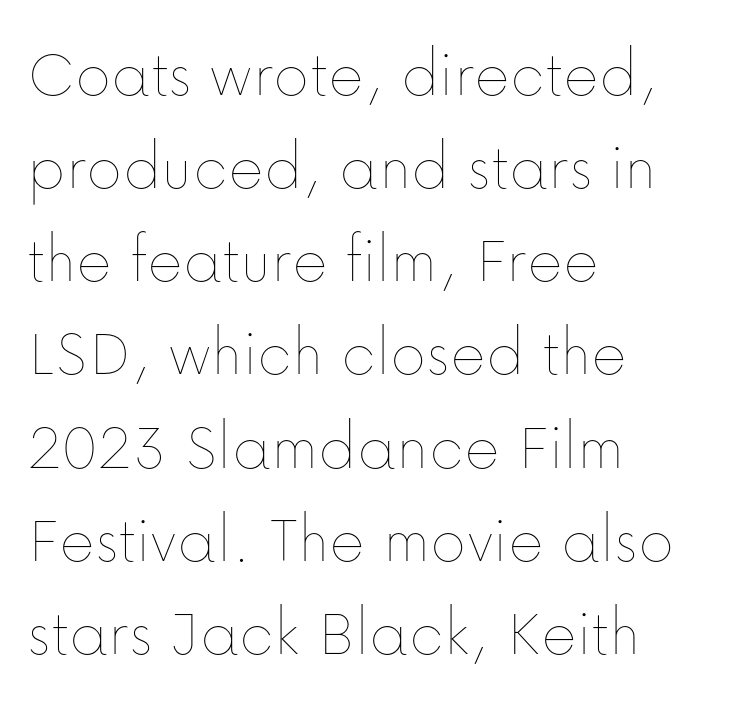
Q: Is the text bold? A: No.
Q: Is the text italic (slanted)? A: No, it is upright.
Q: Is the text underlined? A: No.
Q: How is the paragraph aligned? A: Left-aligned.
Q: Is the spacing between letters normal or unusually wide? A: Normal.
Q: Is the spacing between lines tight, normal or loose? A: Normal.
Q: Width (condensed, normal, or wide)? A: Normal.
Q: Stroke contrast? A: Low.
Q: x-height? A: Medium.
Q: Monospaced? A: No.
